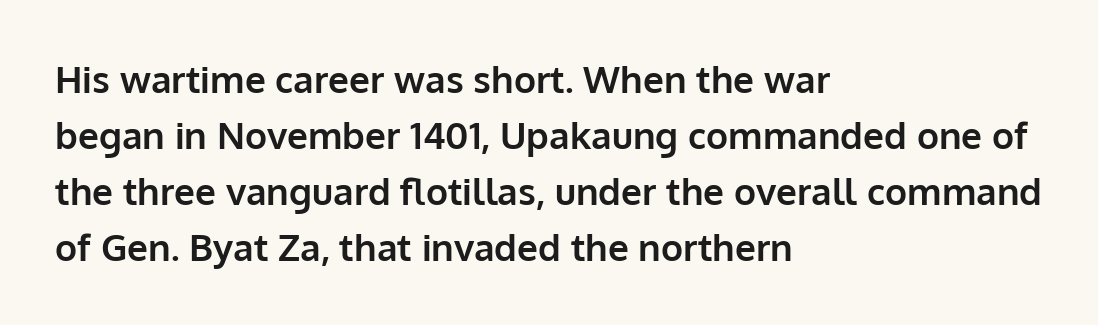
{"serif": "no", "italic": "no", "bold": "yes", "weight": "bold", "width": "normal", "stroke_contrast": "low", "x_height": "medium", "monospaced": "no", "underline": "no", "align": "left", "line_spacing": "normal", "line_spacing_ratio": 1.51, "letter_spacing": "normal", "letter_spacing_em": 0.0, "glyph_px": 37}
